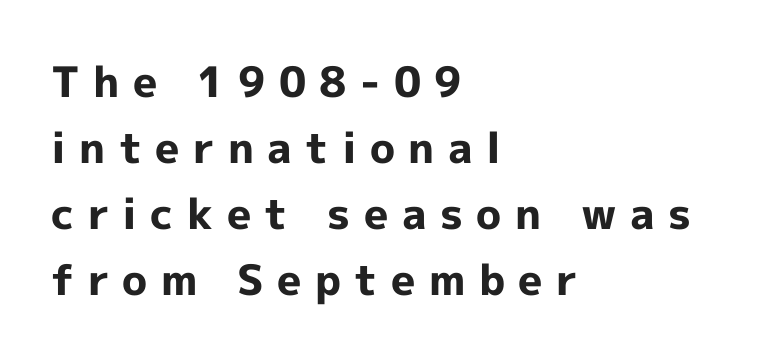
The image shows 42 px bold sans-serif type, upright; set left-aligned, normal line spacing (1.57x), unusually wide letter spacing (+0.32 em), not underlined; a medium x-height.
